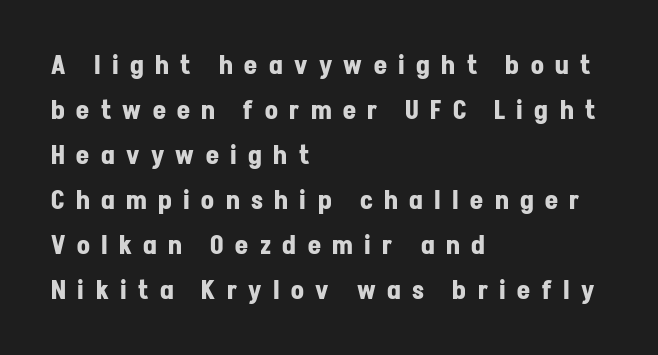
The tracking jumps out immediately: characters are airy and widely separated. The typesetting leans heavy: a genuine bold. The paragraph shown leans on its left margin. Every character sits straight up, as roman type does. Rule under the text: the space is simply empty.
